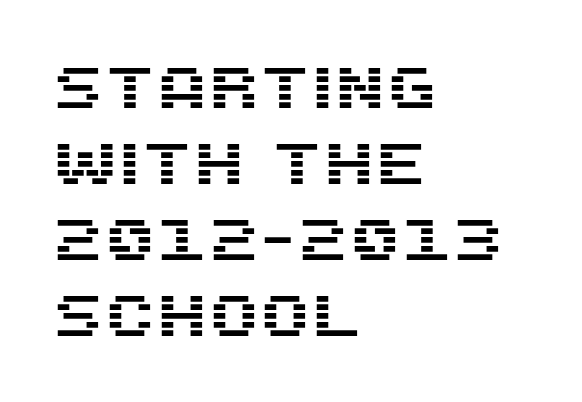
{"serif": "no", "italic": "no", "width": "normal", "stroke_contrast": "medium", "x_height": "large", "monospaced": "no", "underline": "no", "align": "left", "line_spacing": "normal", "line_spacing_ratio": 1.29, "letter_spacing": "normal", "letter_spacing_em": 0.0, "glyph_px": 59}
